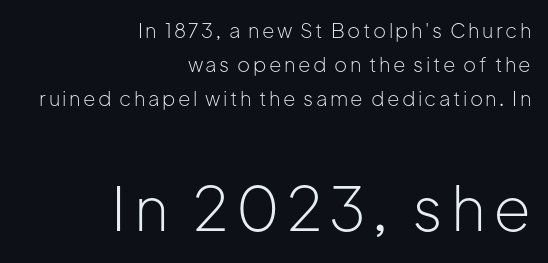
The image shows 61 px light sans-serif type, upright; set right-aligned, normal line spacing (1.69x), not underlined; the second (bottom) block is 3.05x larger; low stroke contrast and a medium x-height.
